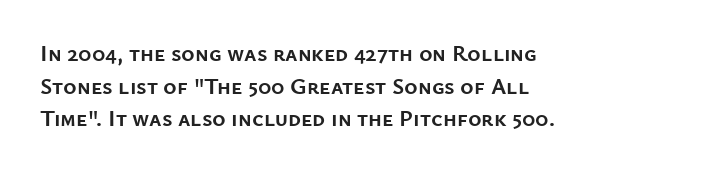
Here the glyphs are tracked normally, forming tight word shapes. One-word summary of the alignment: left. In terms of posture, this sample is upright. Notice how thick the strokes are: this is what a full bold looks like. The lines sit at an ordinary, default distance from one another.
